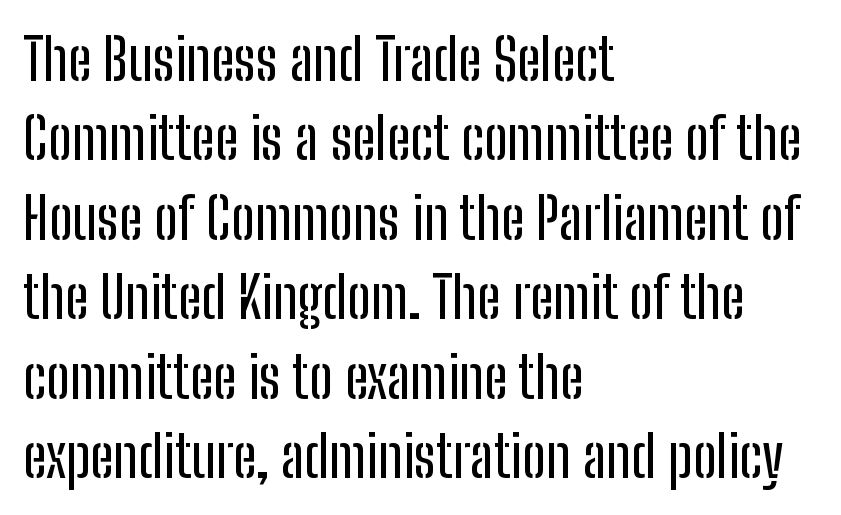
{"serif": "no", "italic": "no", "width": "condensed", "stroke_contrast": "low", "x_height": "medium", "monospaced": "no", "underline": "no", "align": "left", "line_spacing": "normal", "line_spacing_ratio": 1.37, "letter_spacing": "normal", "letter_spacing_em": 0.0, "glyph_px": 58}
